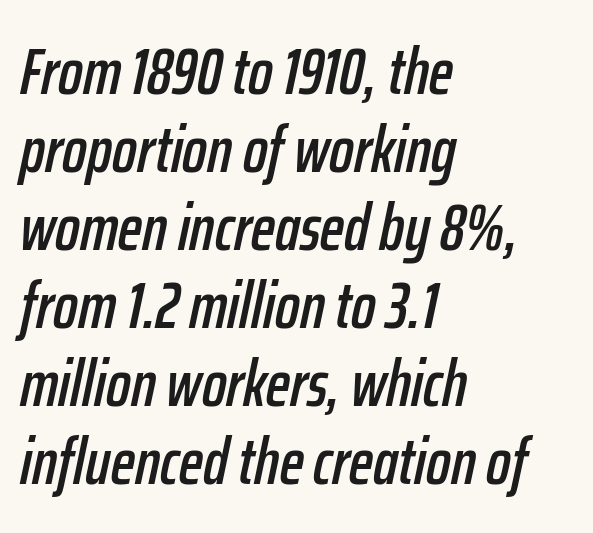
The image shows 65 px condensed type, italic (leaning right); set left-aligned, line spacing 1.2x, normal letter spacing, not underlined; low stroke contrast and a medium x-height.
